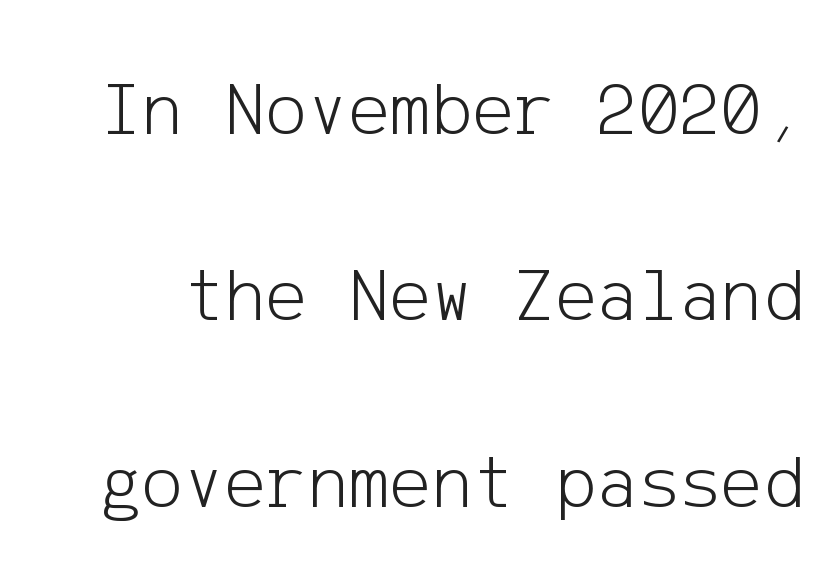
The glyphs are unaccompanied by any horizontal stroke below them. Rendered with straight, roman letterforms. Honestly, the letter spacing is just normal — you wouldn't notice it. Successive baselines arrive slowly, with a big drop between each. Is this a heavy cut? Hardly; it is regular or lighter.
